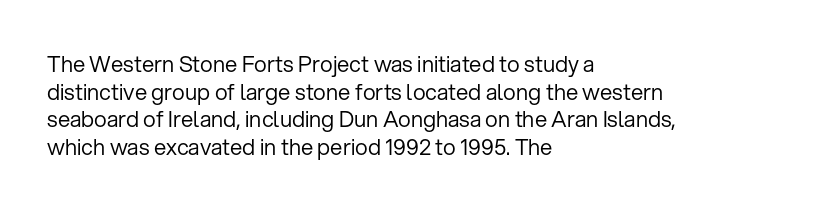
Q: Is the text bold? A: No.
Q: Is the text italic (slanted)? A: No, it is upright.
Q: Is the text underlined? A: No.
Q: How is the paragraph aligned? A: Left-aligned.
Q: Is the spacing between letters normal or unusually wide? A: Normal.
Q: Is the spacing between lines tight, normal or loose? A: Normal.
